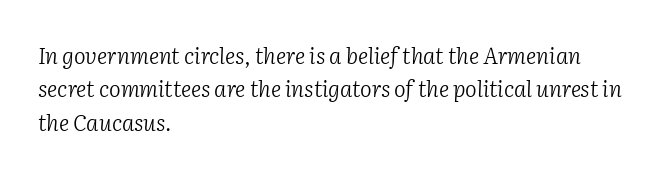
Q: Is the text bold? A: No.
Q: Is the text italic (slanted)? A: Yes, it leans right by about 2 degrees.
Q: Is the text underlined? A: No.
Q: How is the paragraph aligned? A: Left-aligned.
Q: Is the spacing between letters normal or unusually wide? A: Normal.
Q: Is the spacing between lines tight, normal or loose? A: Normal.
